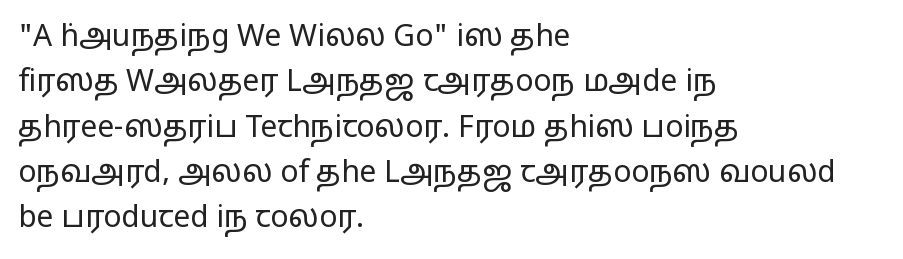
The image shows 30 px regular-weight, wide sans-serif type, upright; set left-aligned, normal line spacing (1.51x), normal letter spacing, not underlined; low stroke contrast and a medium x-height.
